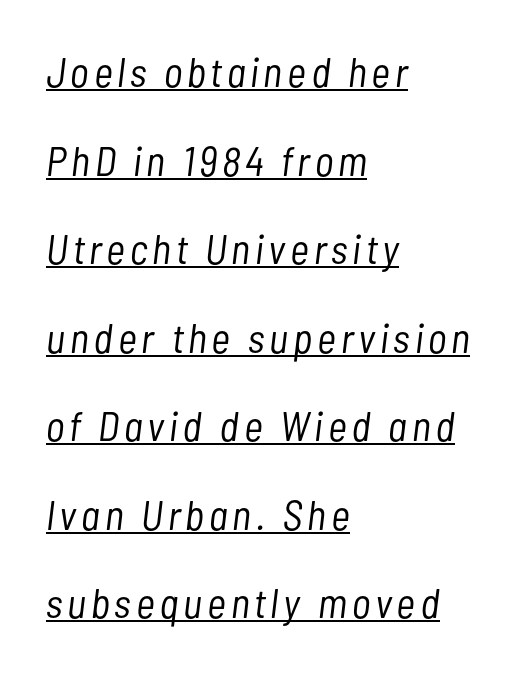
The image shows 41 px light, condensed type, italic (leaning right); set left-aligned, loose line spacing (2.16x), underlined; low stroke contrast and a medium x-height.
